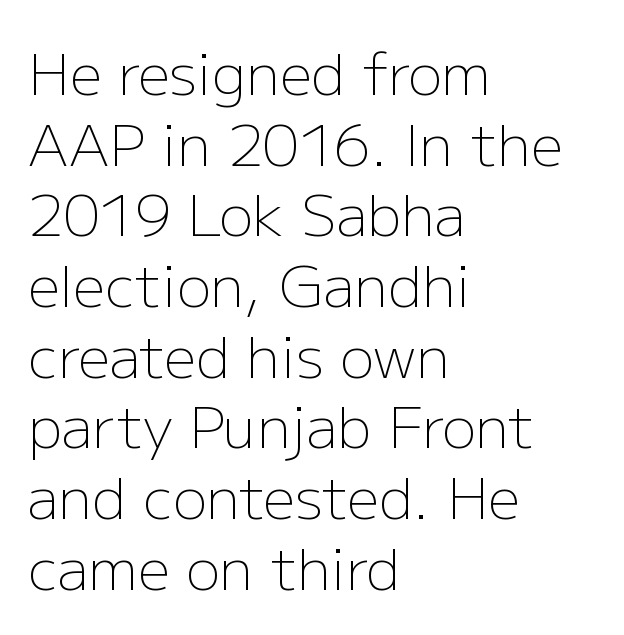
The image shows 57 px light sans-serif type, upright; set left-aligned, line spacing 1.24x, normal letter spacing, not underlined; low stroke contrast and a medium x-height.
